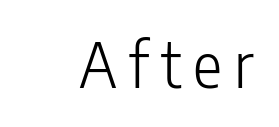
{"serif": "no", "italic": "no", "bold": "no", "weight": "light", "width": "condensed", "stroke_contrast": "low", "x_height": "medium", "monospaced": "no", "underline": "no", "letter_spacing": "wide", "letter_spacing_em": 0.2, "glyph_px": 61}
